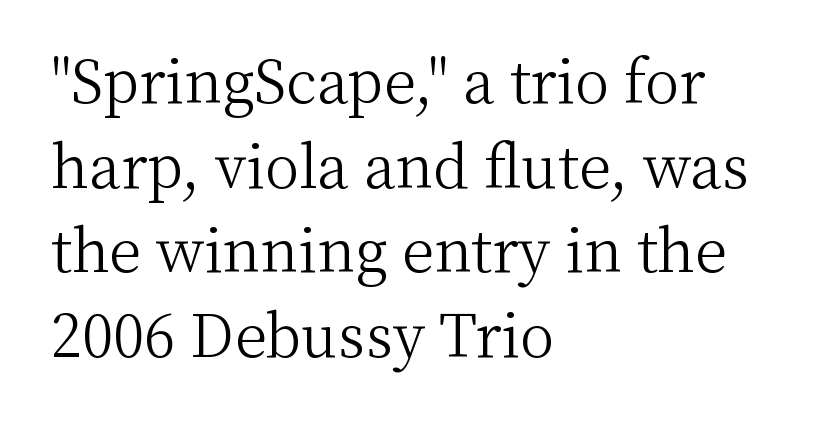
Q: Is the text bold? A: No.
Q: Is the text italic (slanted)? A: No, it is upright.
Q: Is the typeface a serif or a sans-serif typeface? A: Serif.
Q: Is the text underlined? A: No.
Q: How is the paragraph aligned? A: Left-aligned.
Q: Is the spacing between letters normal or unusually wide? A: Normal.
Q: Is the spacing between lines tight, normal or loose? A: Normal.
Q: Width (condensed, normal, or wide)? A: Normal.
Q: Stroke contrast? A: Medium.
Q: x-height? A: Medium.
Q: Monospaced? A: No.
